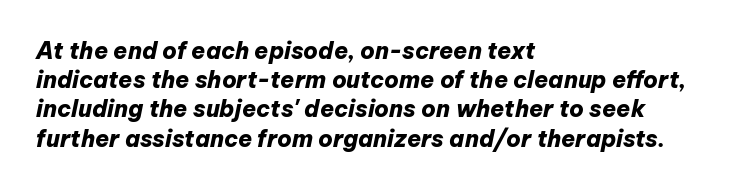
Q: Is the text bold? A: Yes.
Q: Is the text italic (slanted)? A: Yes, it leans right by about 12 degrees.
Q: Is the text underlined? A: No.
Q: How is the paragraph aligned? A: Left-aligned.
Q: Is the spacing between letters normal or unusually wide? A: Normal.
Q: Is the spacing between lines tight, normal or loose? A: Normal.
